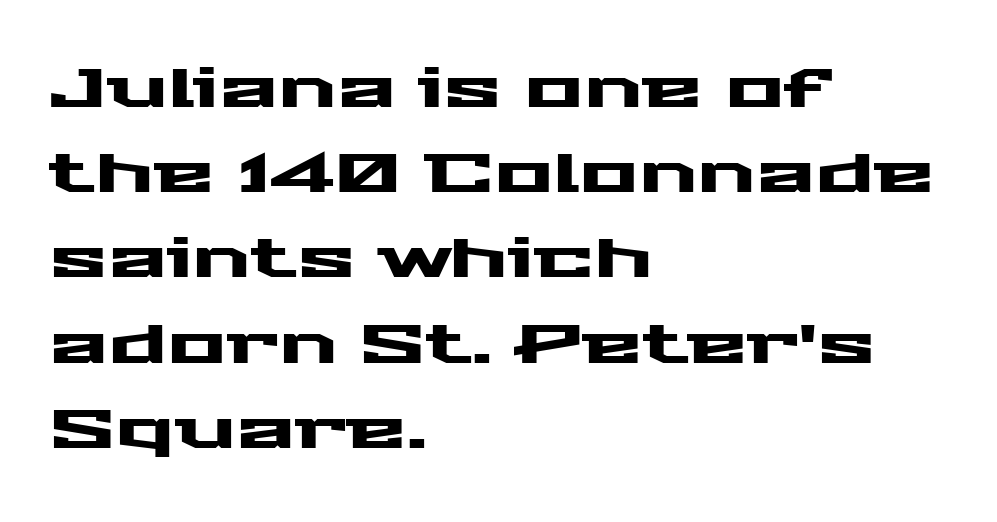
{"serif": "no", "italic": "no", "width": "wide", "stroke_contrast": "medium", "x_height": "medium", "monospaced": "no", "underline": "no", "align": "left", "line_spacing": "normal", "line_spacing_ratio": 1.55, "letter_spacing": "normal", "letter_spacing_em": 0.0, "glyph_px": 55}
